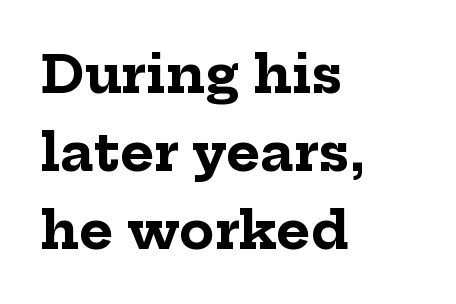
Unlike italic type, these characters show no tilt at all. Stroke terminals: seriffed. Vertical spacing — default. Reading down the block, your eye returns to a fixed left position each line. Do the characters align in a grid? No, the font is proportional.
